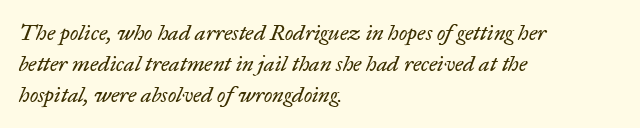
The ragged edge is on the right, which tells us the setting is flush left. The type is set solid horizontally, with unmodified tracking. In terms of leading, this rendering sits right in the middle. Nobody drew a line under any word here. Compared with ordinary roman type, these characters are visibly tilted. This is not heavy type; no bold has been used.
